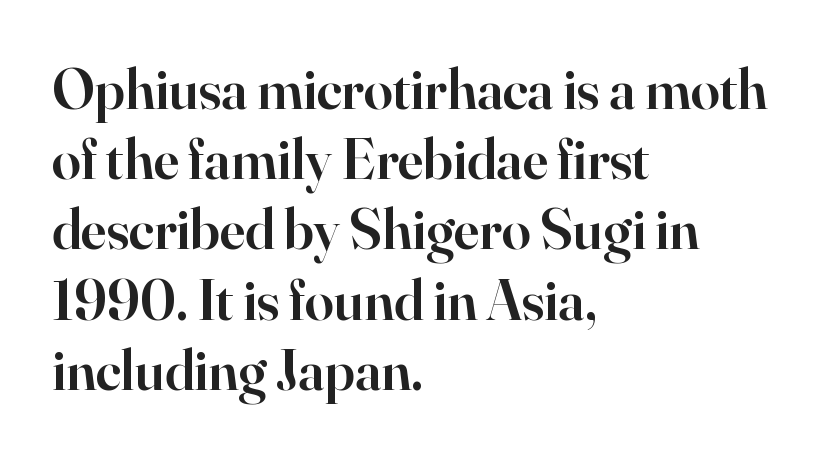
The image shows 58 px semibold serif type, upright; set left-aligned, line spacing 1.21x, normal letter spacing, not underlined; high stroke contrast and a small x-height.
